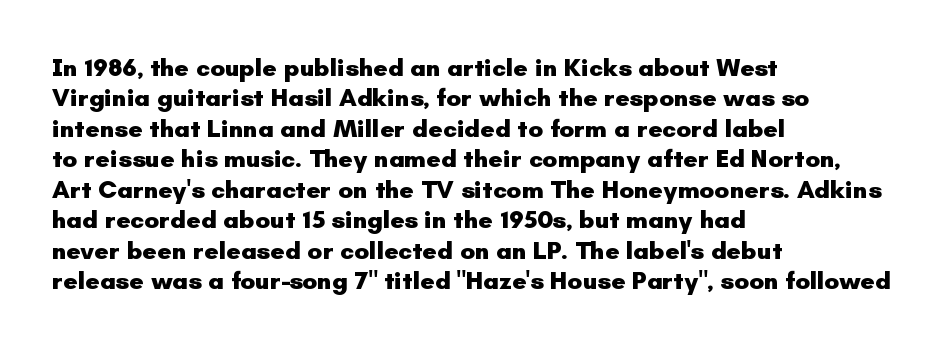
{"italic": "no", "bold": "yes", "underline": "no", "align": "left", "line_spacing_ratio": 1.22, "letter_spacing": "normal", "letter_spacing_em": 0.0, "glyph_px": 25}
